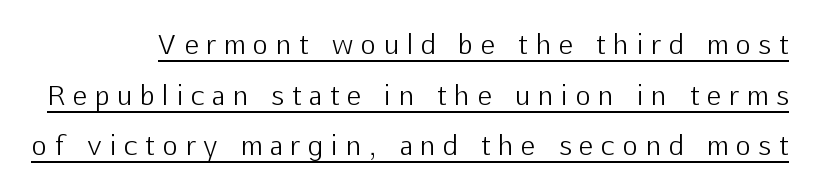
Q: Is the text bold? A: No.
Q: Is the text italic (slanted)? A: No, it is upright.
Q: Is the text underlined? A: Yes.
Q: Is the spacing between letters normal or unusually wide? A: Unusually wide.
Q: Is the spacing between lines tight, normal or loose? A: Loose.
